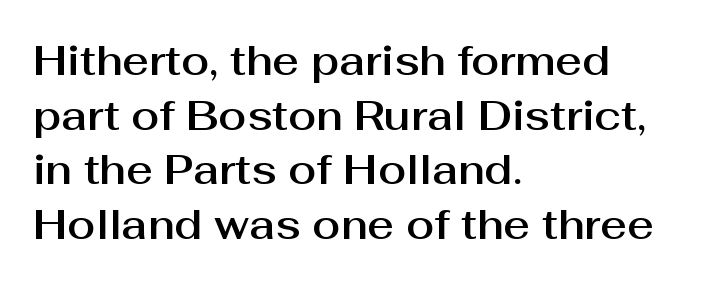
Typeset ragged right — the left edge is the straight one. This sample uses plain, unmodified letter spacing. Unlike a traditional serif, this face leaves its strokes unadorned. The vertical gap from one line to the next is medium. Is there any slant? The stems are plumb.
